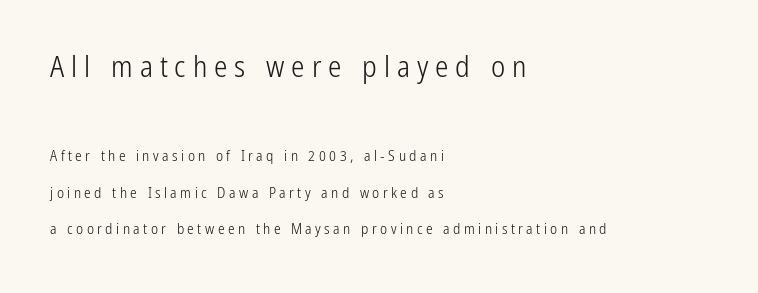
The font sits on the lighter half of the weight spectrum, regular included. The text was rendered using a sans face with plain stroke endings. Leading: increased. Where is the straight margin? On the left.
